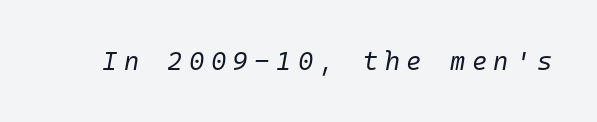
Quick note: underline off. The weight tops out at a normal text grade. The rendering inserts visible extra space after every character. A typesetter would mark this as italic.
